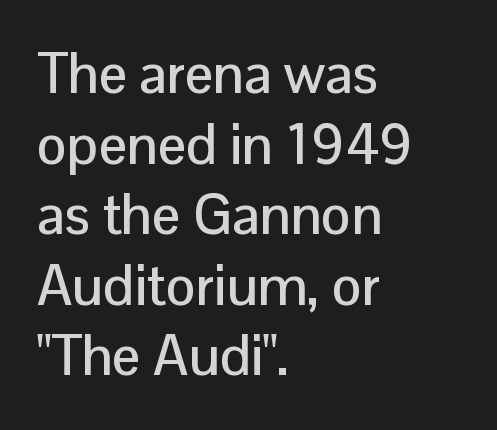
Q: Is the text italic (slanted)? A: No, it is upright.
Q: Is the typeface a serif or a sans-serif typeface? A: Sans-serif.
Q: Is the text underlined? A: No.
Q: How is the paragraph aligned? A: Left-aligned.
Q: Is the spacing between letters normal or unusually wide? A: Normal.
Q: Is the spacing between lines tight, normal or loose? A: Normal.
Q: Width (condensed, normal, or wide)? A: Normal.
Q: Stroke contrast? A: Low.
Q: x-height? A: Medium.
Q: Monospaced? A: No.
